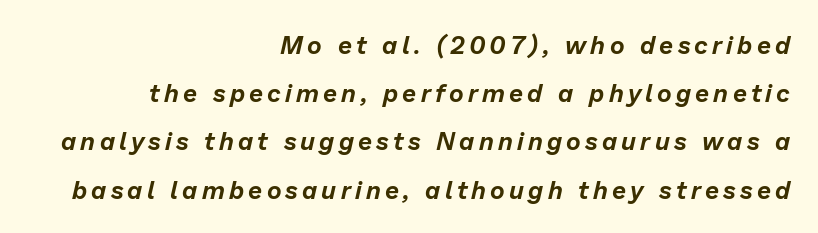
The image shows 25 px text type, italic (leaning right); set right-aligned, loose line spacing (1.93x), not underlined.
